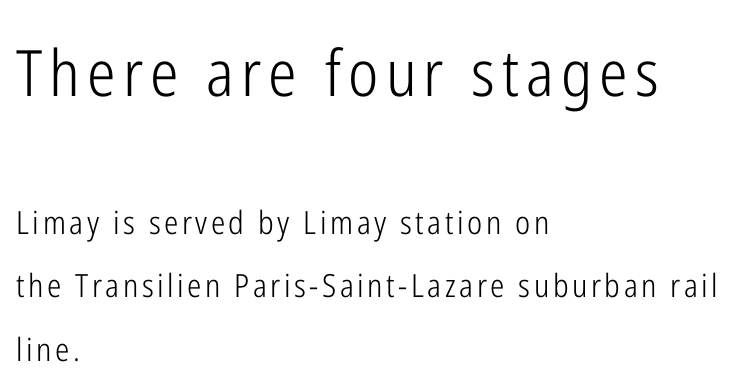
Only glyphs here, with clear space below each row. Of the two passages, the one on top uses the larger point size. These lines were composed using upright roman letters. Successive baselines arrive slowly, with a big drop between each. This sample is left-justified, so line endings fall wherever the words run out. Letterform terminals end flat and unadorned throughout the passage.
